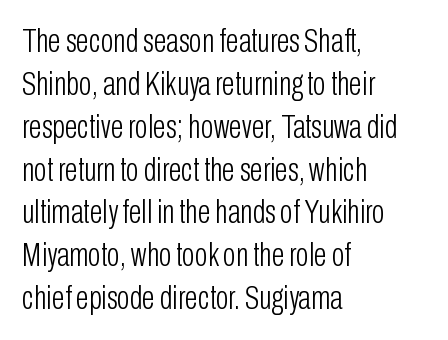
{"serif": "no", "italic": "no", "bold": "no", "weight": "light", "width": "condensed", "stroke_contrast": "low", "x_height": "medium", "monospaced": "no", "underline": "no", "align": "left", "line_spacing": "normal", "line_spacing_ratio": 1.26, "letter_spacing": "normal", "letter_spacing_em": 0.0, "glyph_px": 34}
